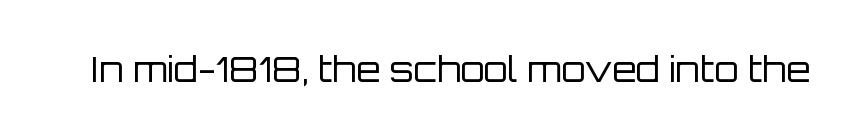
Stems here are at most as thick as an everyday book face. Glance below the letters and you will spot only blank space. Each letter's strokes conclude bluntly, with no projecting serifs. The passage shown is typed in a proportional face where columns would drift. Is there any slant? The stems are plumb.
